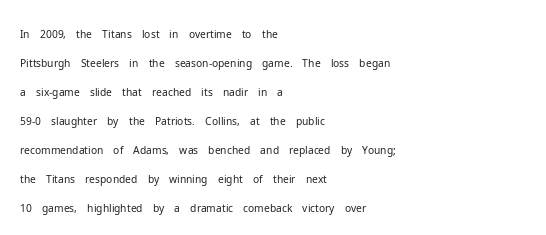
Q: Is the text bold? A: No.
Q: Is the text italic (slanted)? A: No, it is upright.
Q: Is the text underlined? A: No.
Q: How is the paragraph aligned? A: Left-aligned.
Q: Is the spacing between letters normal or unusually wide? A: Normal.
Q: Is the spacing between lines tight, normal or loose? A: Normal.
